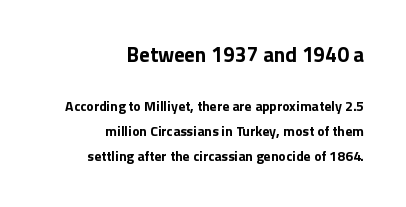
{"italic": "no", "bold": "yes", "underline": "no", "align": "right", "line_spacing_ratio": 1.8, "letter_spacing": "normal", "letter_spacing_em": 0.0, "larger_block": "first", "size_ratio": 1.5, "glyph_px": 21}
